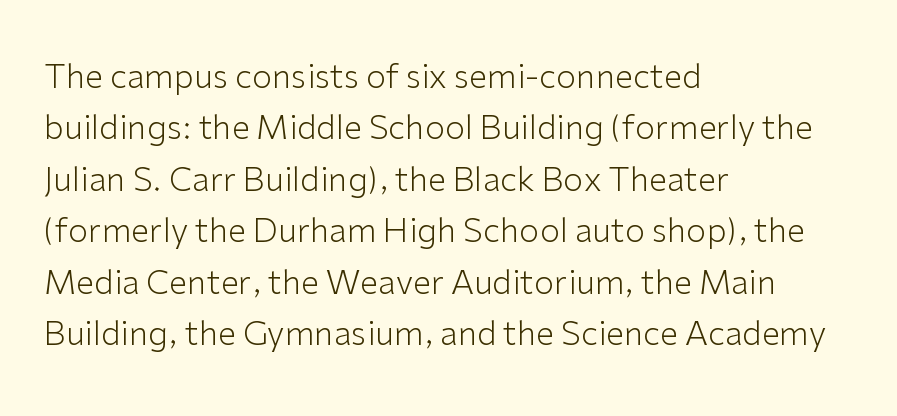
Q: Is the text bold? A: No.
Q: Is the text italic (slanted)? A: No, it is upright.
Q: Is the typeface a serif or a sans-serif typeface? A: Sans-serif.
Q: Is the text underlined? A: No.
Q: How is the paragraph aligned? A: Left-aligned.
Q: Is the spacing between letters normal or unusually wide? A: Normal.
Q: Is the spacing between lines tight, normal or loose? A: Normal.
Q: Width (condensed, normal, or wide)? A: Normal.
Q: Stroke contrast? A: Low.
Q: x-height? A: Medium.
Q: Monospaced? A: No.
